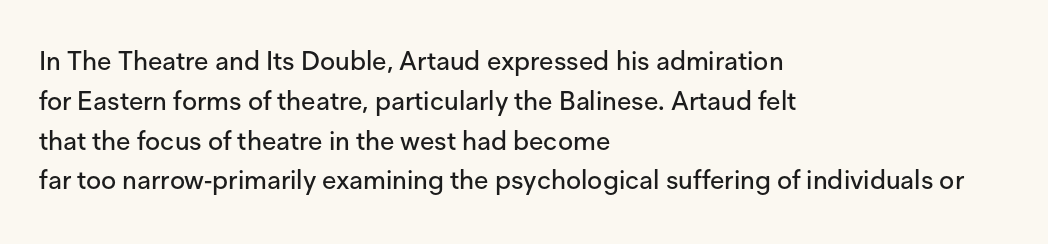
{"italic": "no", "underline": "no", "align": "left", "line_spacing": "normal", "line_spacing_ratio": 1.53, "letter_spacing": "normal", "letter_spacing_em": 0.0, "glyph_px": 26}
